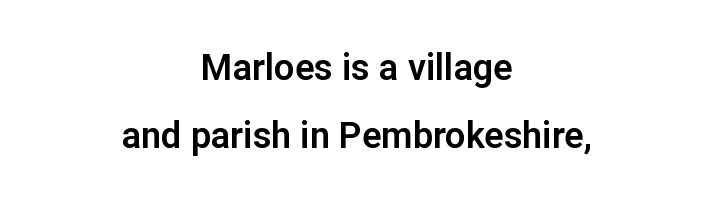
{"serif": "no", "italic": "no", "width": "normal", "stroke_contrast": "low", "x_height": "medium", "monospaced": "no", "underline": "no", "align": "center", "line_spacing_ratio": 1.89, "letter_spacing": "normal", "letter_spacing_em": 0.0, "glyph_px": 36}
